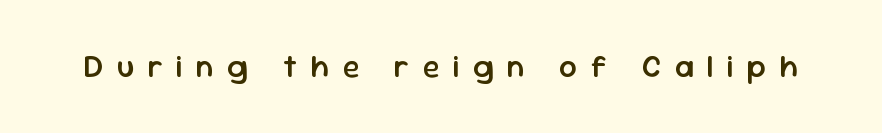
Words appear elongated and porous because spacing is wide. The letters are semibold — heavier than regular but short of a full bold. The type family on display is of the sans-serif kind. Do the characters align in a grid? No, the font is proportional.
